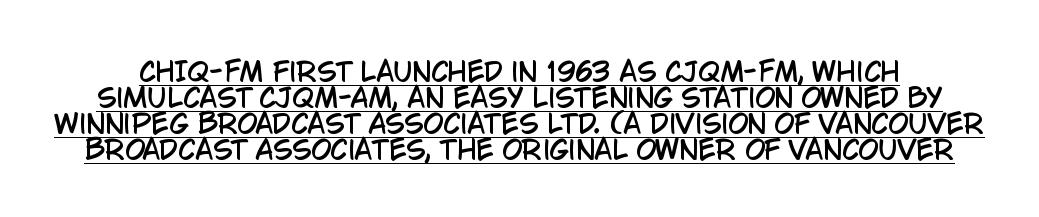
The image shows 26 px text type, upright; set tight line spacing (1.0x), normal letter spacing, underlined.
